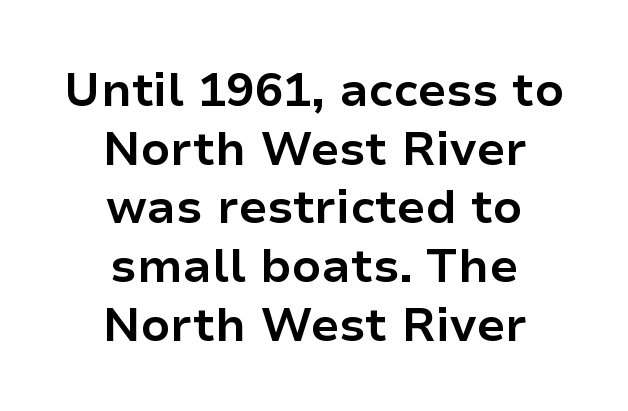
The image shows 47 px bold sans-serif type, upright; set centered, normal line spacing (1.25x), normal letter spacing, not underlined; low stroke contrast and a medium x-height.
